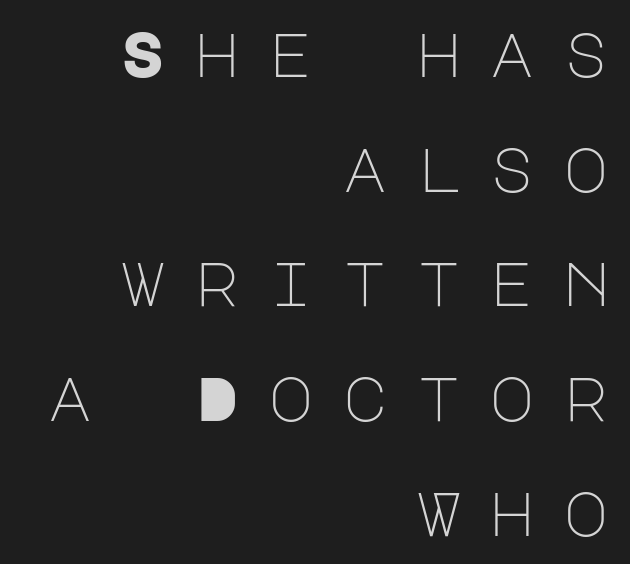
Is the block centered? No — it sits flush against the right margin. The weight tops out at a normal text grade. There is plenty of visible air inserted between adjacent glyphs. Posture: upright roman. Classification — sans serif. Underlining? Definitely not there.
